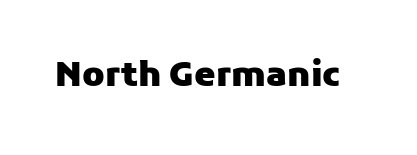
{"serif": "no", "italic": "no", "bold": "yes", "weight": "heavy", "width": "normal", "stroke_contrast": "low", "x_height": "medium", "monospaced": "no", "underline": "no", "letter_spacing": "normal", "letter_spacing_em": 0.0, "glyph_px": 34}
